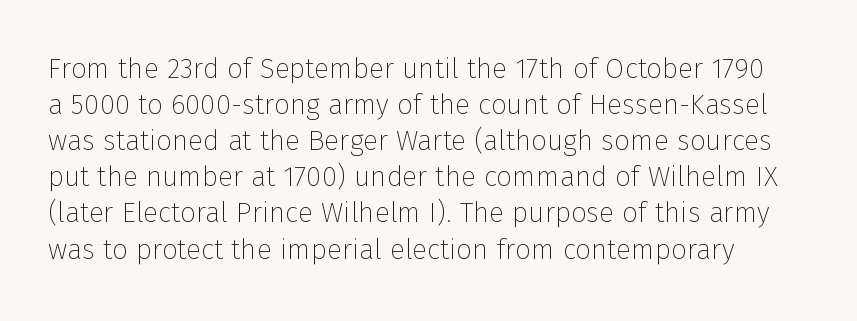
{"serif": "no", "italic": "no", "bold": "no", "weight": "thin", "width": "normal", "stroke_contrast": "low", "x_height": "medium", "monospaced": "no", "underline": "no", "line_spacing": "normal", "line_spacing_ratio": 1.29, "letter_spacing": "normal", "letter_spacing_em": 0.0, "glyph_px": 28}
